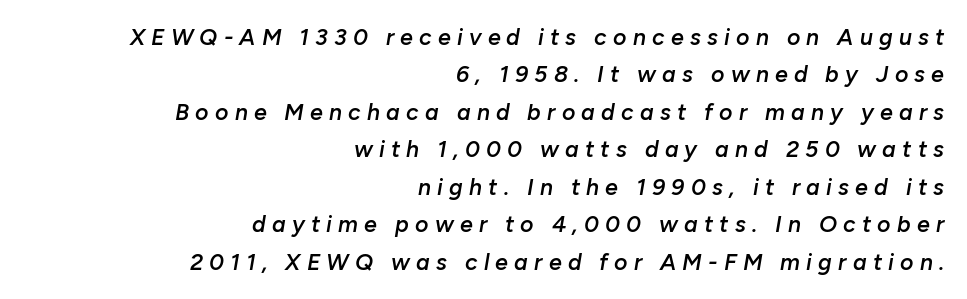
{"italic": "yes", "lean": "right", "slant_degrees": 10, "bold": "semi", "underline": "no", "align": "right", "line_spacing": "normal", "line_spacing_ratio": 1.63, "letter_spacing": "wide", "letter_spacing_em": 0.27, "glyph_px": 23}
